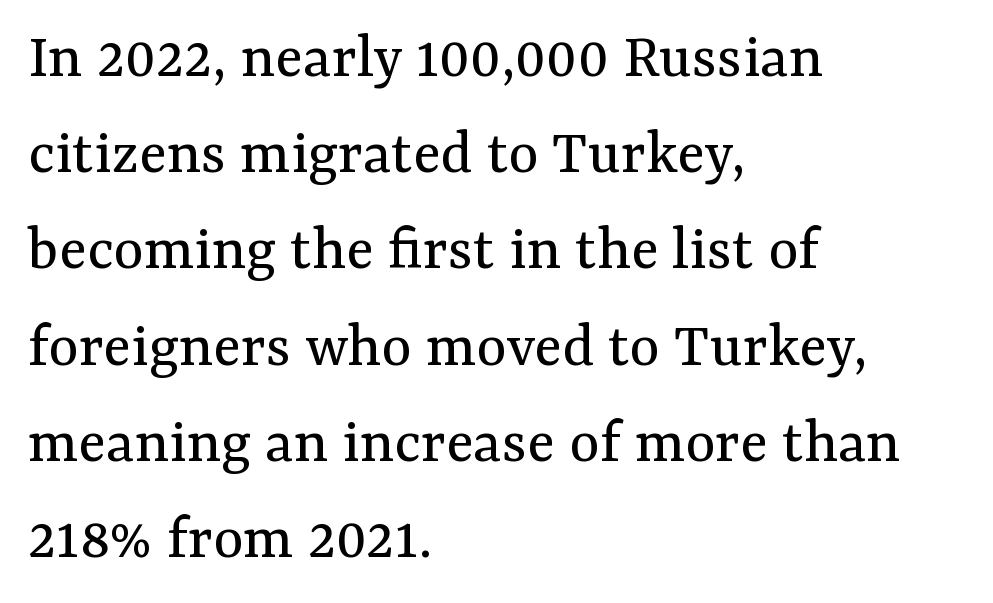
{"serif": "yes", "italic": "no", "bold": "no", "weight": "regular", "width": "normal", "stroke_contrast": "medium", "x_height": "medium", "monospaced": "no", "underline": "no", "align": "left", "line_spacing": "normal", "line_spacing_ratio": 1.48, "letter_spacing": "normal", "letter_spacing_em": 0.0, "glyph_px": 65}
